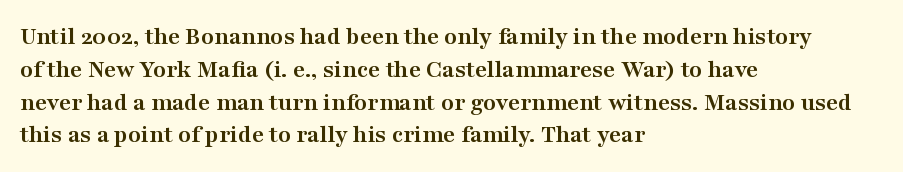
Q: Is the text bold? A: Yes.
Q: Is the text italic (slanted)? A: No, it is upright.
Q: Is the text underlined? A: No.
Q: How is the paragraph aligned? A: Left-aligned.
Q: Is the spacing between letters normal or unusually wide? A: Normal.
Q: Is the spacing between lines tight, normal or loose? A: Normal.
